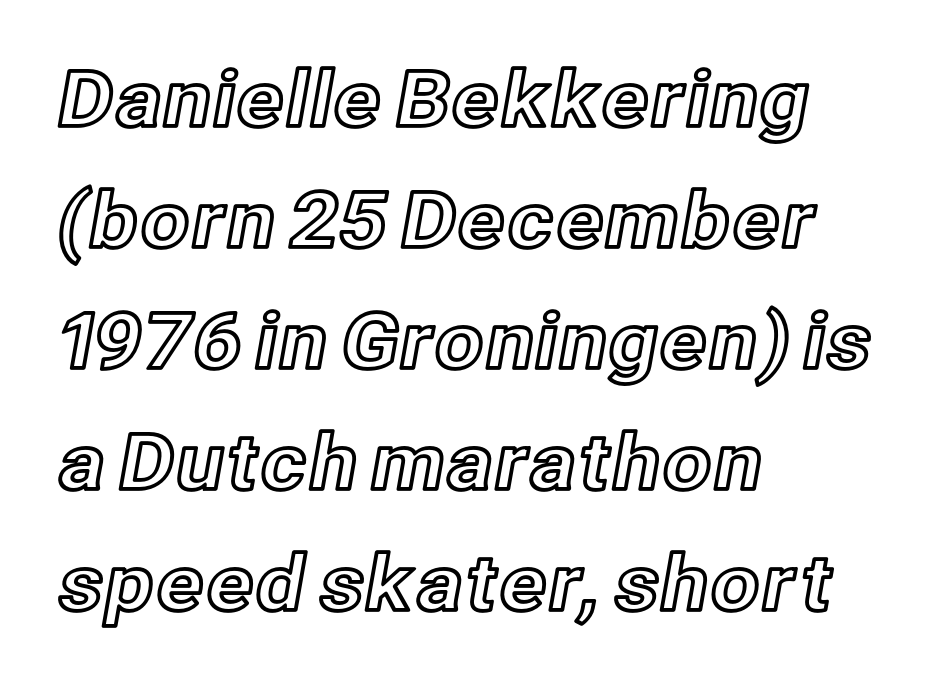
This sample uses plain, unmodified letter spacing. The rendering uses natural spacing where letterforms have individual widths. The zone under the glyphs is completely vacant. Line starts are locked; line ends wander. Successive baselines arrive at the customary interval.
